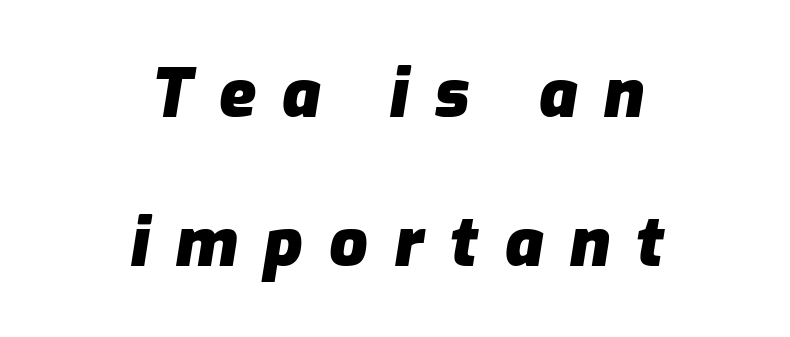
The type is letterspaced generously, with wide tracking. Weight check: bold — yes, fully. This sample uses an oblique cut, with every glyph tilted off the vertical. The words here are not underlined.
